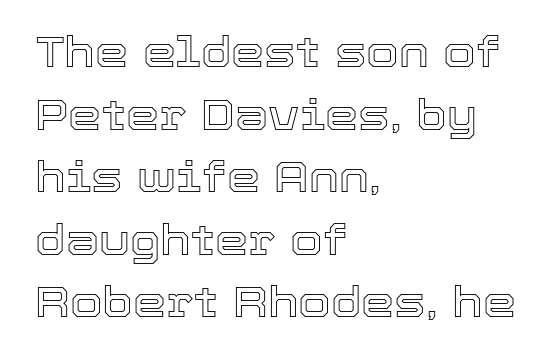
The image shows 42 px text type, upright; set left-aligned, normal line spacing (1.49x), normal letter spacing, not underlined; a medium x-height.
